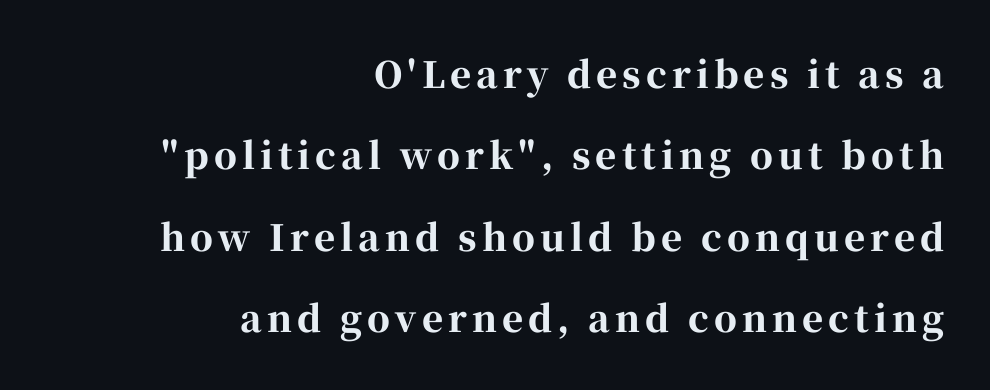
The image shows 36 px bold serif type, upright; set right-aligned, loose line spacing (2.26x), not underlined; high stroke contrast and a medium x-height.
